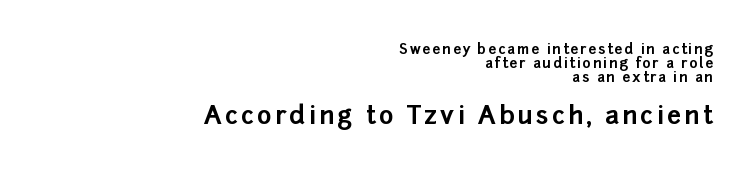
Q: Is the text bold? A: Yes.
Q: Is the text italic (slanted)? A: No, it is upright.
Q: Is the text underlined? A: No.
Q: How is the paragraph aligned? A: Right-aligned.
Q: Is the spacing between lines tight, normal or loose? A: Tight.
Q: Which block of text is set in a larger size, the first (top) or the second (bottom)? A: The second (bottom) one.
